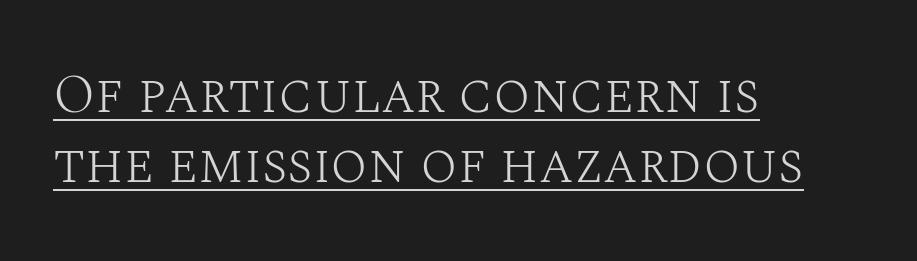
{"serif": "yes", "italic": "no", "bold": "no", "weight": "light", "width": "normal", "stroke_contrast": "medium", "x_height": "large", "monospaced": "no", "underline": "yes", "align": "left", "line_spacing": "normal", "line_spacing_ratio": 1.27, "letter_spacing": "normal", "letter_spacing_em": 0.0, "glyph_px": 55}
